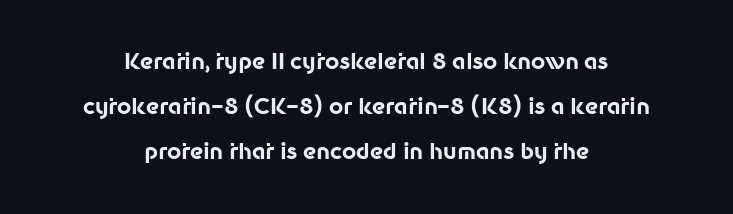
{"italic": "no", "bold": "yes", "underline": "no", "align": "center", "line_spacing": "loose", "line_spacing_ratio": 2.05, "letter_spacing": "normal", "letter_spacing_em": 0.0, "glyph_px": 22}
